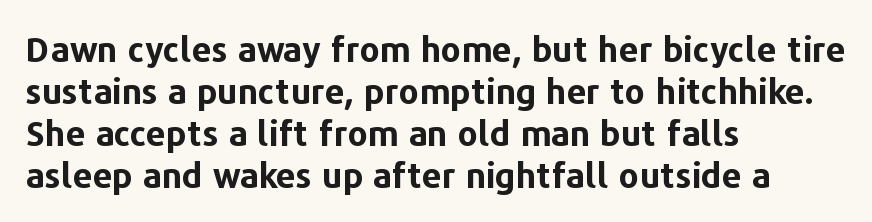
Q: Is the text bold? A: Yes.
Q: Is the text italic (slanted)? A: No, it is upright.
Q: Is the typeface a serif or a sans-serif typeface? A: Sans-serif.
Q: Is the text underlined? A: No.
Q: How is the paragraph aligned? A: Left-aligned.
Q: Is the spacing between letters normal or unusually wide? A: Normal.
Q: Width (condensed, normal, or wide)? A: Normal.
Q: Stroke contrast? A: Low.
Q: x-height? A: Medium.
Q: Monospaced? A: No.
